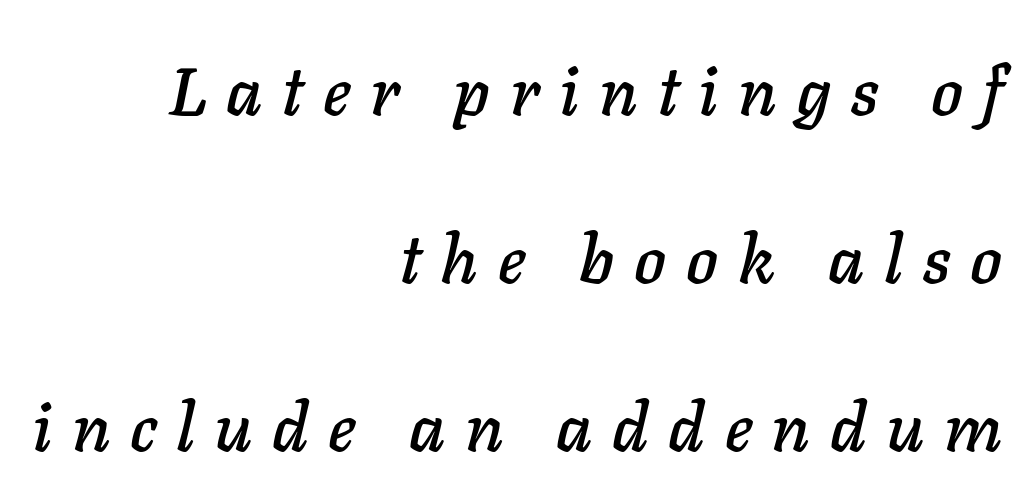
The image shows 68 px text type, italic (leaning right); set right-aligned, loose line spacing (2.47x), unusually wide letter spacing (+0.29 em), not underlined; low stroke contrast and a medium x-height.
